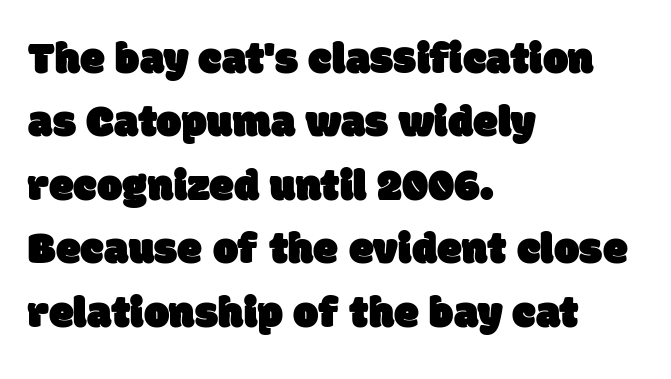
The image shows 45 px sans-serif type; set left-aligned, normal line spacing (1.41x), normal letter spacing, not underlined; low stroke contrast and a large x-height.
